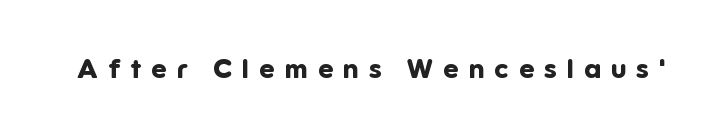
{"italic": "no", "bold": "yes", "underline": "no", "letter_spacing": "wide", "letter_spacing_em": 0.38, "glyph_px": 27}
